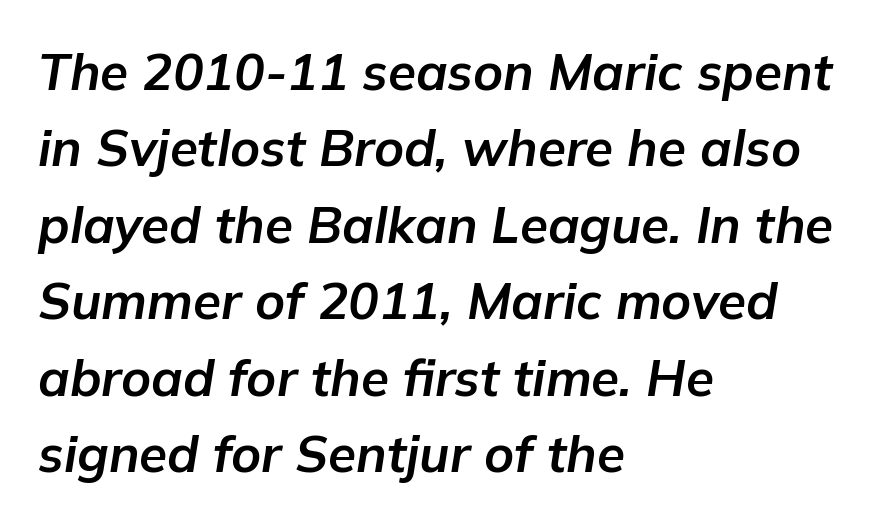
The image shows 51 px bold type, italic (leaning right); set left-aligned, normal line spacing (1.5x), normal letter spacing, not underlined; low stroke contrast and a medium x-height.
